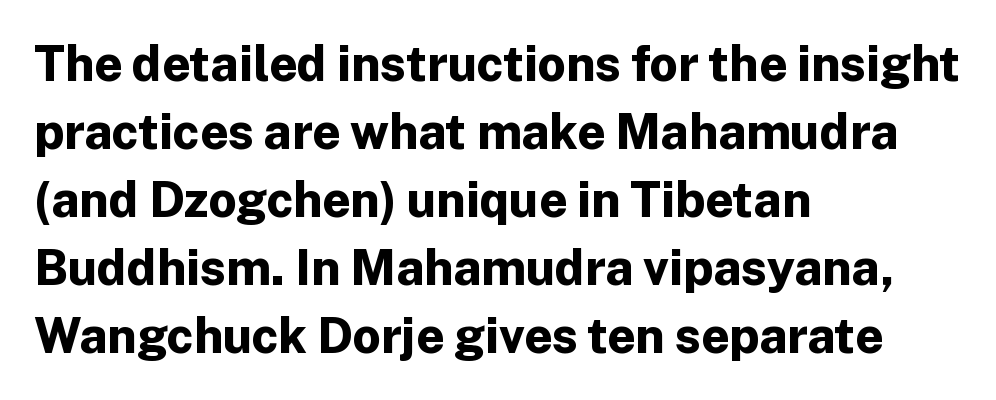
Letters rest on an invisible, unmarked baseline. No italicization has been applied; the sample stays upright. Honestly, the row spacing looks completely unremarkable. The rendering uses natural spacing where letterforms have individual widths. The lines are quadded left.
